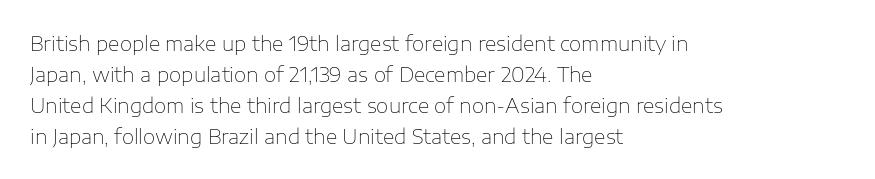
Q: Is the text bold? A: No.
Q: Is the text italic (slanted)? A: No, it is upright.
Q: Is the text underlined? A: No.
Q: How is the paragraph aligned? A: Left-aligned.
Q: Is the spacing between letters normal or unusually wide? A: Normal.
Q: Is the spacing between lines tight, normal or loose? A: Normal.
